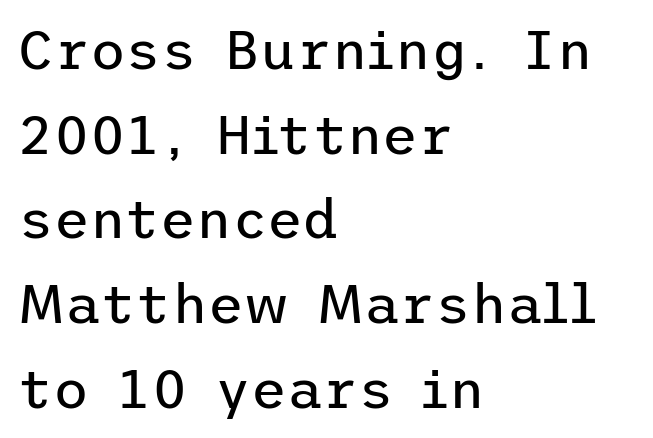
The image shows 55 px regular-weight sans-serif type, upright; set left-aligned, normal line spacing (1.54x), normal letter spacing, not underlined; low stroke contrast and a medium x-height.
